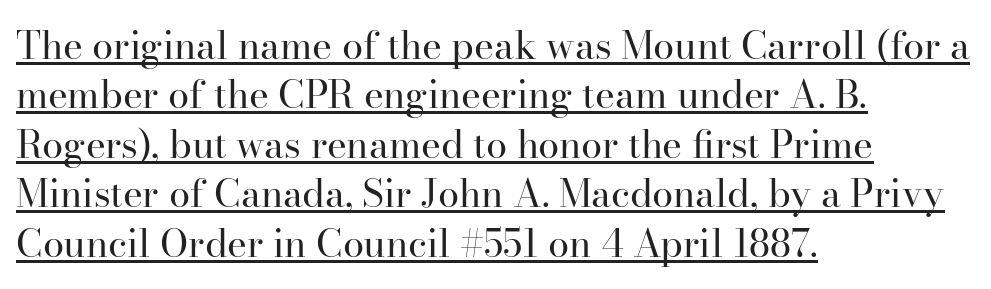
Stroke thickness stays within the range of a standard reading face or lighter. Every character sits straight up, as roman type does. Spacing between characters is what you'd get straight out of the box. Alignment: flush left. Letterform terminals end in serifs throughout the passage.
